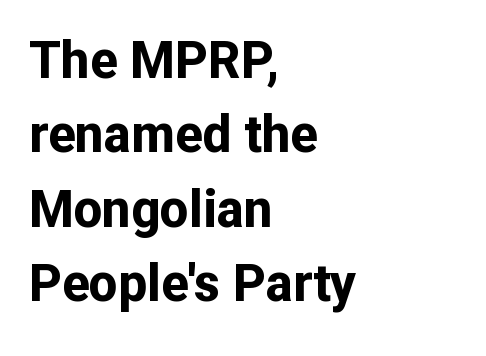
{"serif": "no", "italic": "no", "bold": "yes", "weight": "bold", "width": "normal", "stroke_contrast": "low", "x_height": "medium", "monospaced": "no", "underline": "no", "align": "left", "line_spacing": "normal", "line_spacing_ratio": 1.46, "letter_spacing": "normal", "letter_spacing_em": 0.0, "glyph_px": 51}
